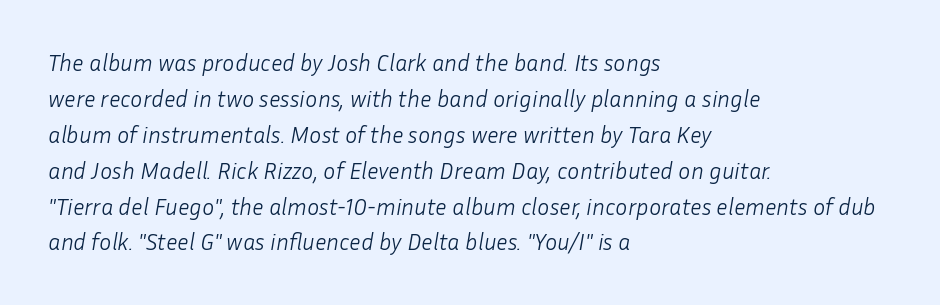
The image shows 23 px text type, italic (leaning right); set left-aligned, normal line spacing (1.56x), normal letter spacing, not underlined.
